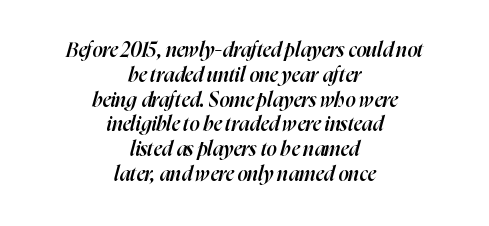
Observe the lean: these are italic letterforms. On the weight axis this lands at semibold, roughly 600. The foot of each line stays bare and open. The setting favours the middle, as headings and verse often do.
